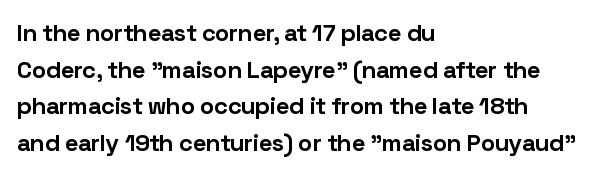
Q: Is the text bold? A: Yes.
Q: Is the text italic (slanted)? A: No, it is upright.
Q: Is the text underlined? A: No.
Q: How is the paragraph aligned? A: Left-aligned.
Q: Is the spacing between letters normal or unusually wide? A: Normal.
Q: Is the spacing between lines tight, normal or loose? A: Normal.
